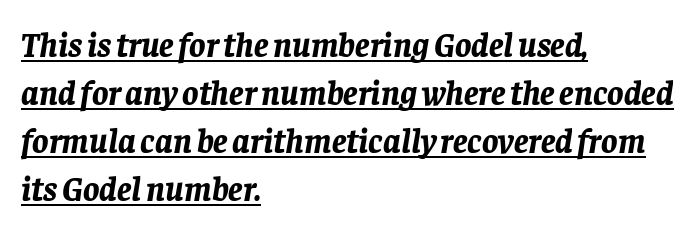
Italic: yes, the glyphs are oblique. The rendering anchors every line to the left-hand side. Standard letterfit; no display-style spreading of the glyphs. The specimen includes a rule beneath the text block's lines.
